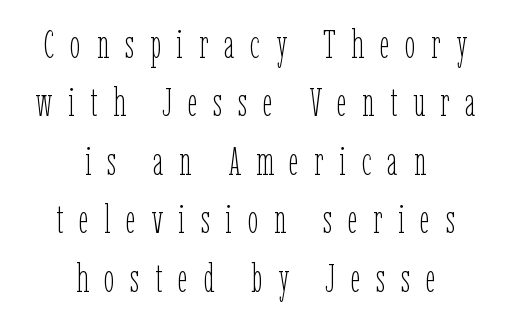
{"italic": "no", "bold": "no", "weight": "thin", "width": "condensed", "stroke_contrast": "low", "x_height": "medium", "monospaced": "no", "underline": "no", "align": "center", "line_spacing": "normal", "line_spacing_ratio": 1.5, "letter_spacing": "wide", "letter_spacing_em": 0.4, "glyph_px": 39}
